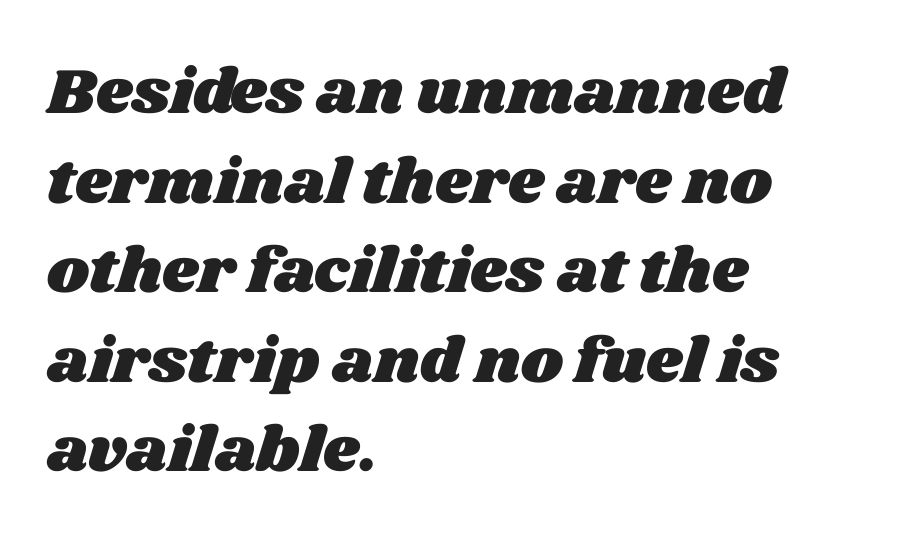
Q: Is the text underlined? A: No.
Q: How is the paragraph aligned? A: Left-aligned.
Q: Is the spacing between letters normal or unusually wide? A: Normal.
Q: Is the spacing between lines tight, normal or loose? A: Normal.
Q: Width (condensed, normal, or wide)? A: Wide.
Q: Stroke contrast? A: Medium.
Q: x-height? A: Large.
Q: Monospaced? A: No.
